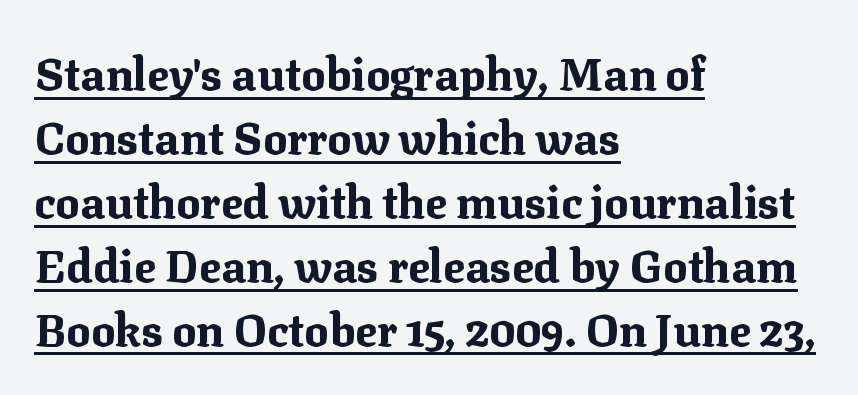
Observe the ordinary spacing: letters are neighbours, not strangers. In terms of weight, the rendering is a true, heavy bold. This block has exactly the height ordinary leading produces. You could not count columns in this text — the font is proportionally spaced. Ordinary non-slanted type is in use.
